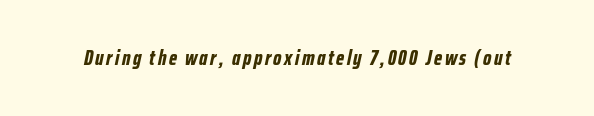
{"italic": "yes", "lean": "right", "slant_degrees": 12, "bold": "yes", "underline": "no", "glyph_px": 21}
